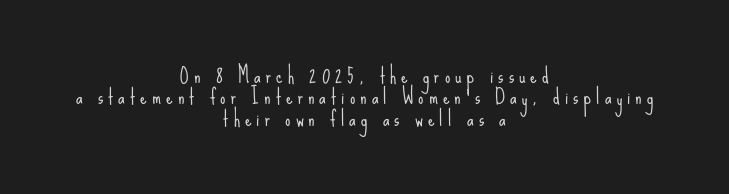
Q: Is the text bold? A: No.
Q: Is the text italic (slanted)? A: No, it is upright.
Q: Is the text underlined? A: No.
Q: How is the paragraph aligned? A: Centered.
Q: Is the spacing between letters normal or unusually wide? A: Unusually wide.
Q: Is the spacing between lines tight, normal or loose? A: Tight.
